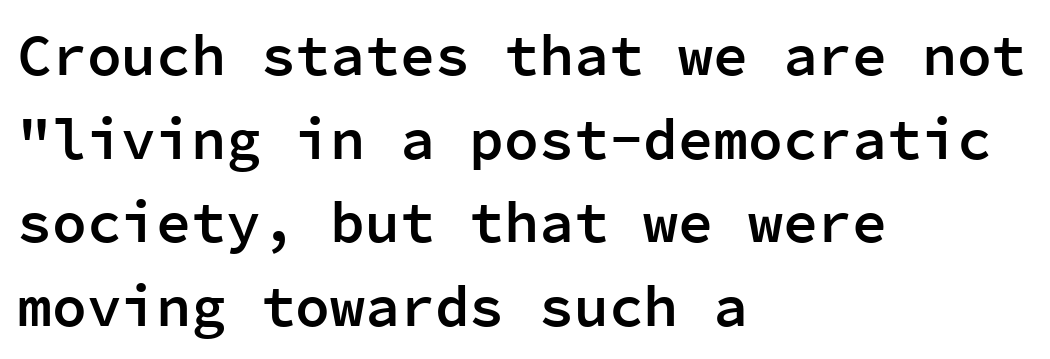
Q: Is the text bold? A: Semi-bold.
Q: Is the text italic (slanted)? A: No, it is upright.
Q: Is the typeface a serif or a sans-serif typeface? A: Sans-serif.
Q: Is the text underlined? A: No.
Q: How is the paragraph aligned? A: Left-aligned.
Q: Is the spacing between letters normal or unusually wide? A: Normal.
Q: Is the spacing between lines tight, normal or loose? A: Normal.
Q: Width (condensed, normal, or wide)? A: Normal.
Q: Stroke contrast? A: Low.
Q: x-height? A: Medium.
Q: Monospaced? A: Yes.
